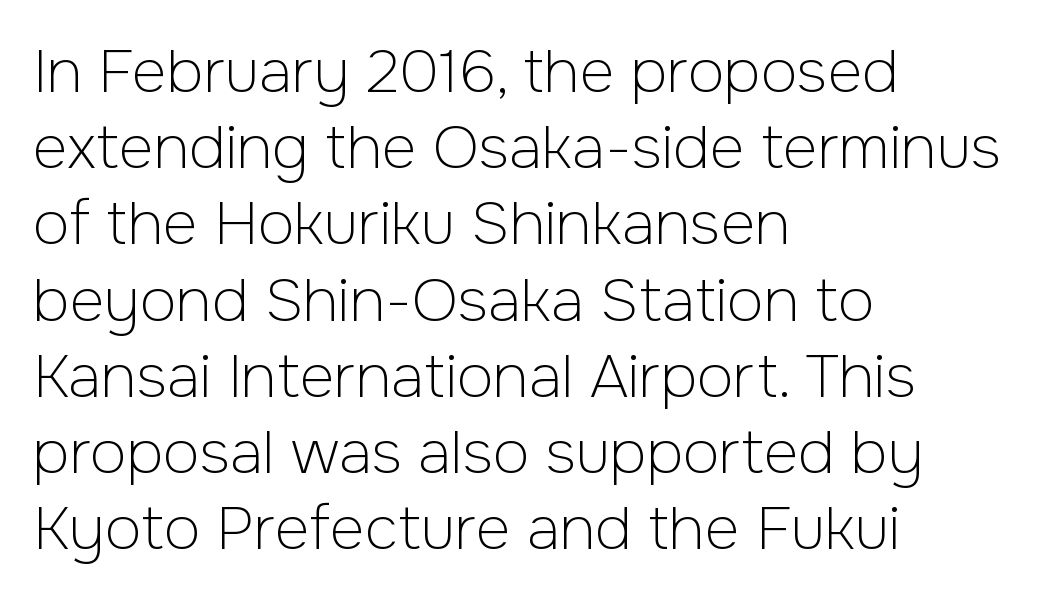
The letterforms sit shoulder to shoulder at normal distance. Regular leading. Ordinary non-slanted type is in use. Horizontal alignment here is leftward, the default for most running prose.
